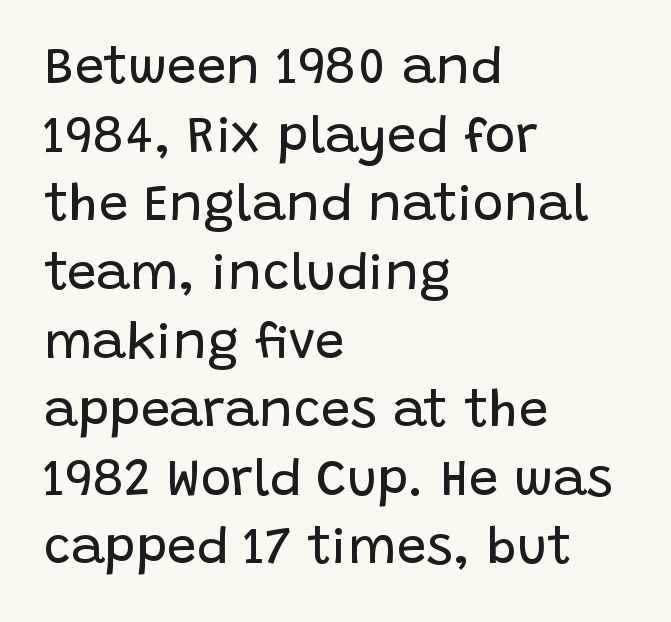
Q: Is the text bold? A: No.
Q: Is the text italic (slanted)? A: No, it is upright.
Q: Is the typeface a serif or a sans-serif typeface? A: Sans-serif.
Q: Is the text underlined? A: No.
Q: How is the paragraph aligned? A: Left-aligned.
Q: Is the spacing between letters normal or unusually wide? A: Normal.
Q: Is the spacing between lines tight, normal or loose? A: Normal.
Q: Width (condensed, normal, or wide)? A: Normal.
Q: Stroke contrast? A: Low.
Q: x-height? A: Large.
Q: Monospaced? A: No.
